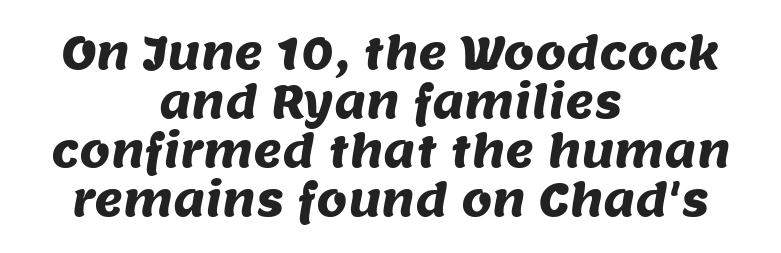
{"serif": "no", "width": "normal", "stroke_contrast": "medium", "x_height": "large", "monospaced": "no", "underline": "no", "align": "center", "line_spacing": "tight", "line_spacing_ratio": 1.11, "letter_spacing": "normal", "letter_spacing_em": 0.0, "glyph_px": 44}
